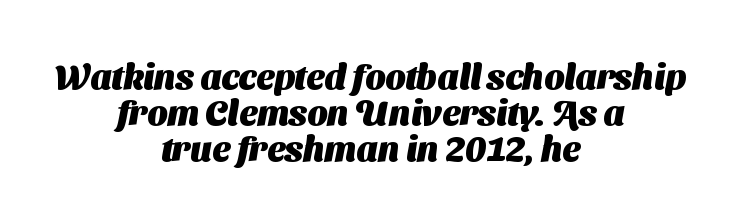
Q: Is the text bold? A: Yes.
Q: Is the typeface a serif or a sans-serif typeface? A: Sans-serif.
Q: Is the text underlined? A: No.
Q: How is the paragraph aligned? A: Centered.
Q: Is the spacing between letters normal or unusually wide? A: Normal.
Q: Is the spacing between lines tight, normal or loose? A: Tight.
Q: Width (condensed, normal, or wide)? A: Normal.
Q: Stroke contrast? A: Medium.
Q: x-height? A: Medium.
Q: Monospaced? A: No.
